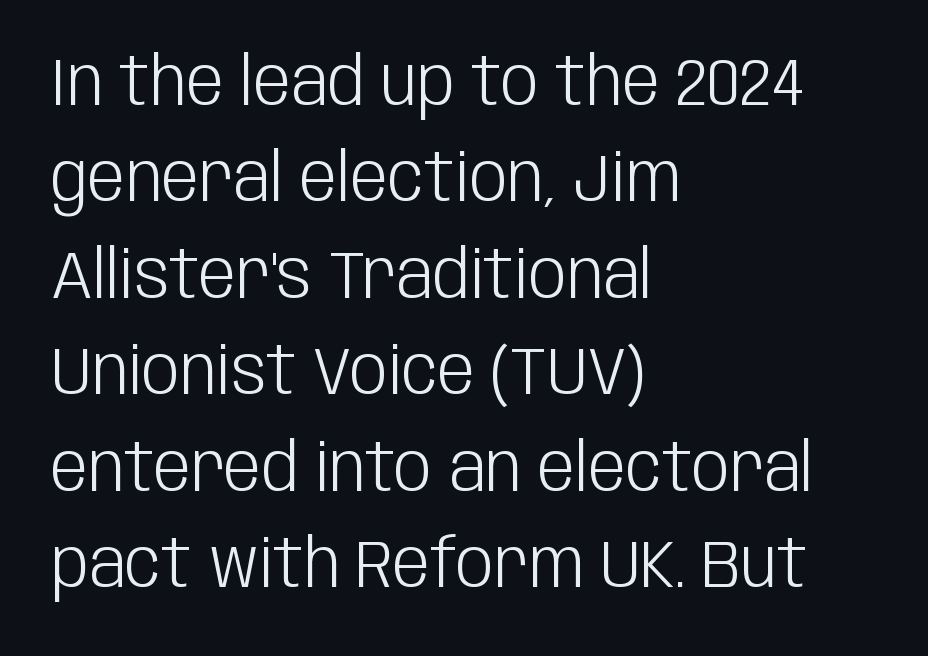
The glyphs in this specimen are sans serif. Proportional: the letters do not fall into vertical columns. Is there much room between lines? A standard amount, neither cramped nor airy. Does the copy run flush right? No — it runs flush left.
